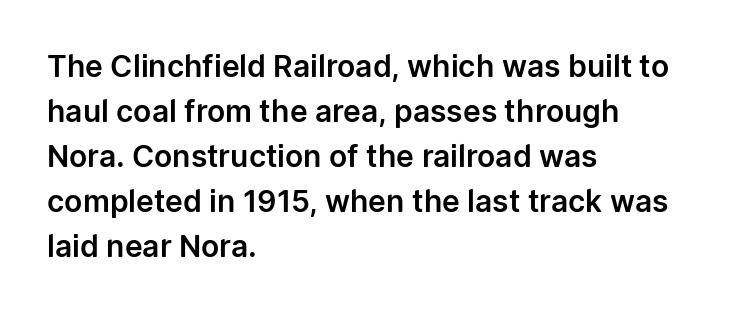
The specimen omits any rule beneath the text block's lines. The setting favours the left margin, as ordinary paragraphs usually do. How would I describe the line gaps? Plain and ordinary. The face used here is rendered with its standard letterfit.
